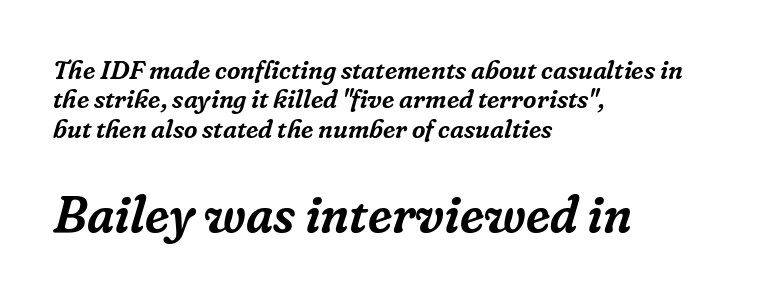
This sample uses an oblique cut, with every glyph tilted off the vertical. Honestly, the rows look squashed on top of each other. Is the letter spacing exaggerated? No — it looks like the ordinary default. Only glyphs here, with clear space below each row. Is this a fixed-width face? No — the glyphs have proportional, varying widths.
